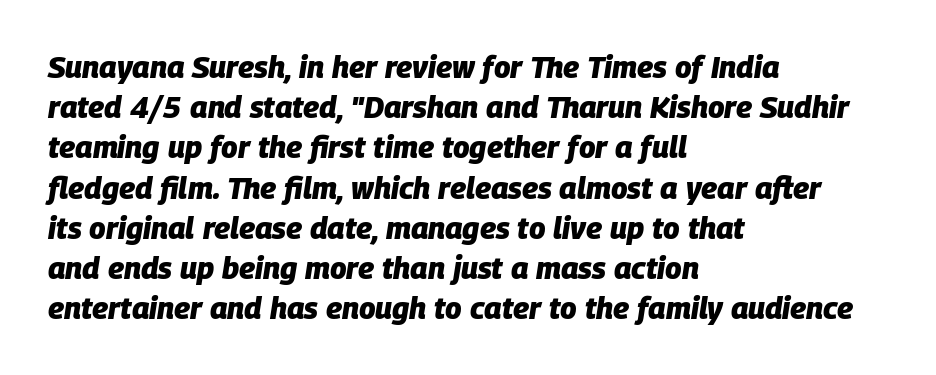
{"italic": "yes", "lean": "right", "slant_degrees": 9, "bold": "yes", "weight": "heavy", "width": "normal", "stroke_contrast": "low", "x_height": "large", "monospaced": "no", "underline": "no", "align": "left", "line_spacing": "normal", "line_spacing_ratio": 1.34, "letter_spacing": "normal", "letter_spacing_em": 0.0, "glyph_px": 30}
